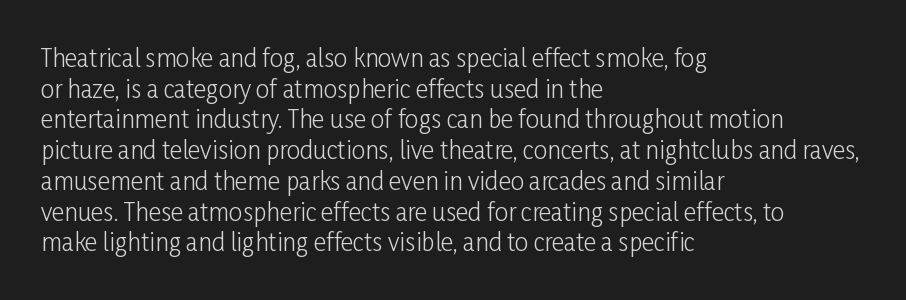
The image shows 24 px text type, upright; set left-aligned, normal line spacing (1.28x), normal letter spacing, not underlined.
